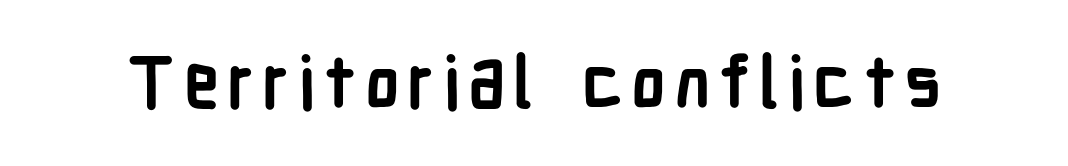
You could not count columns in this text — the font is proportionally spaced. Letters rest on an invisible, unmarked baseline. Each glyph is drawn with heavy, bold strokes. The lettering stays uniformly vertical, giving the passage a roman look. Regarding serifs, this sample does without them.
